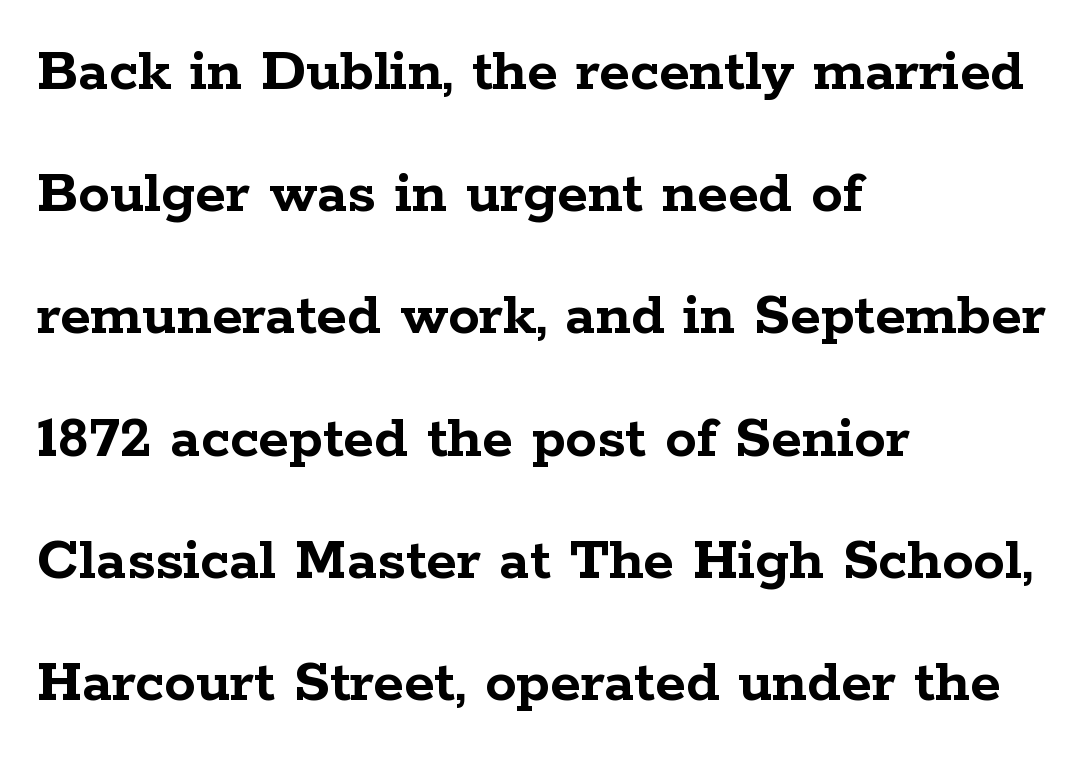
Q: Is the text bold? A: Yes.
Q: Is the text italic (slanted)? A: No, it is upright.
Q: Is the typeface a serif or a sans-serif typeface? A: Serif.
Q: Is the text underlined? A: No.
Q: How is the paragraph aligned? A: Left-aligned.
Q: Is the spacing between letters normal or unusually wide? A: Normal.
Q: Is the spacing between lines tight, normal or loose? A: Loose.
Q: Width (condensed, normal, or wide)? A: Wide.
Q: Stroke contrast? A: Low.
Q: x-height? A: Medium.
Q: Monospaced? A: No.
